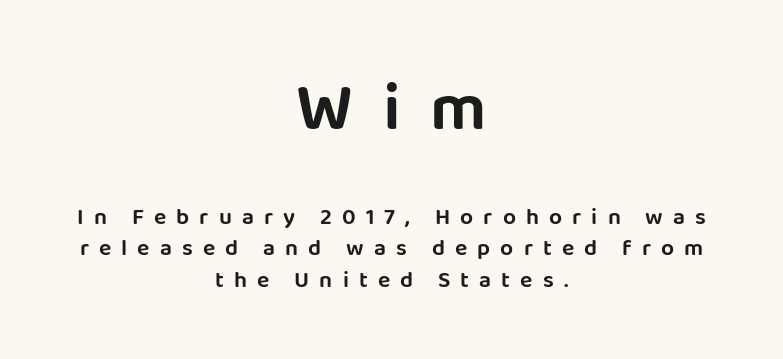
The image shows 68 px sans-serif type, upright; set centered, normal line spacing (1.37x), unusually wide letter spacing (+0.44 em), not underlined; the first (top) block is 2.96x larger; low stroke contrast and a large x-height.
